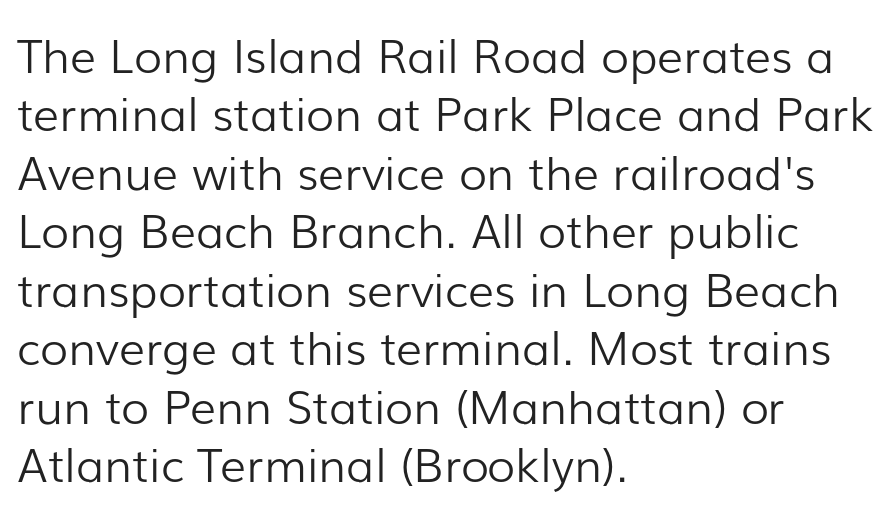
Q: Is the text bold? A: No.
Q: Is the text italic (slanted)? A: No, it is upright.
Q: Is the typeface a serif or a sans-serif typeface? A: Sans-serif.
Q: Is the text underlined? A: No.
Q: How is the paragraph aligned? A: Left-aligned.
Q: Is the spacing between letters normal or unusually wide? A: Normal.
Q: Is the spacing between lines tight, normal or loose? A: Normal.
Q: Width (condensed, normal, or wide)? A: Normal.
Q: Stroke contrast? A: Low.
Q: x-height? A: Medium.
Q: Monospaced? A: No.
